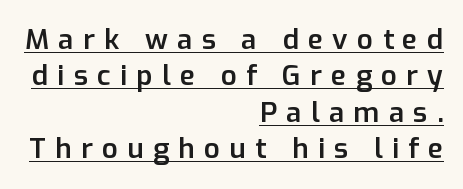
To sum up the face: it is a sans, with no serifs. The passage shown stacks its lines at a standard gap. The ragged edge is on the left, which tells us the setting is flush right. Looks like regular typesetting: each glyph gets only the width it needs.
